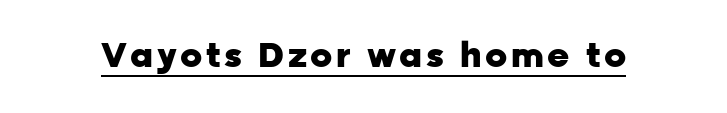
Q: Is the text bold? A: Yes.
Q: Is the text italic (slanted)? A: No, it is upright.
Q: Is the typeface a serif or a sans-serif typeface? A: Sans-serif.
Q: Is the text underlined? A: Yes.
Q: Width (condensed, normal, or wide)? A: Normal.
Q: Stroke contrast? A: Low.
Q: x-height? A: Medium.
Q: Monospaced? A: No.
